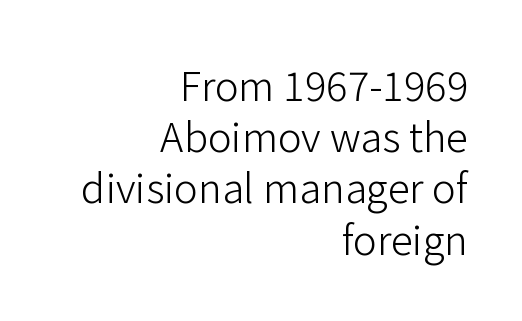
The image shows 40 px light sans-serif type, upright; set right-aligned, normal line spacing (1.28x), normal letter spacing, not underlined; low stroke contrast and a medium x-height.
